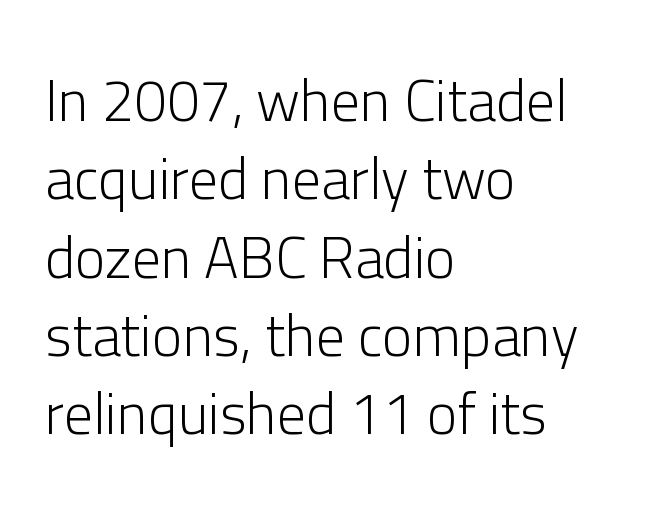
Q: Is the text bold? A: No.
Q: Is the text italic (slanted)? A: No, it is upright.
Q: Is the typeface a serif or a sans-serif typeface? A: Sans-serif.
Q: Is the text underlined? A: No.
Q: How is the paragraph aligned? A: Left-aligned.
Q: Is the spacing between letters normal or unusually wide? A: Normal.
Q: Is the spacing between lines tight, normal or loose? A: Normal.
Q: Width (condensed, normal, or wide)? A: Normal.
Q: Stroke contrast? A: Low.
Q: x-height? A: Medium.
Q: Monospaced? A: No.
